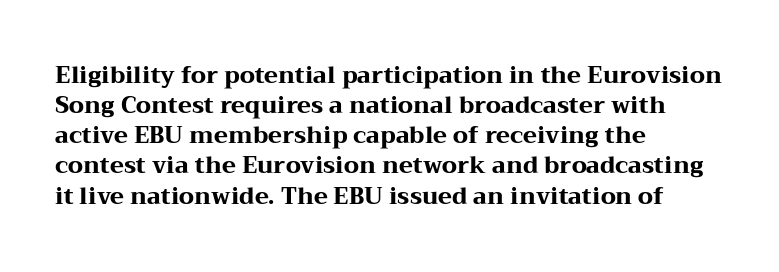
Q: Is the text bold? A: Yes.
Q: Is the text italic (slanted)? A: No, it is upright.
Q: Is the text underlined? A: No.
Q: How is the paragraph aligned? A: Left-aligned.
Q: Is the spacing between letters normal or unusually wide? A: Normal.
Q: Is the spacing between lines tight, normal or loose? A: Normal.
